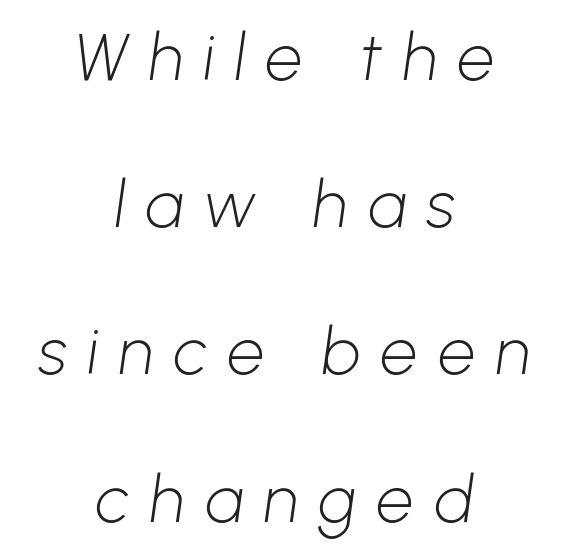
Proportional: the letters do not fall into vertical columns. In terms of leading, this rendering errs on the spacious side. The space beneath each line is pristine and unruled. Serifs: no, the terminals of the letterforms are clean. Is the stroke heavy? The answer is a plain regular-or-lighter. Typeset on center — no edge is straight.
